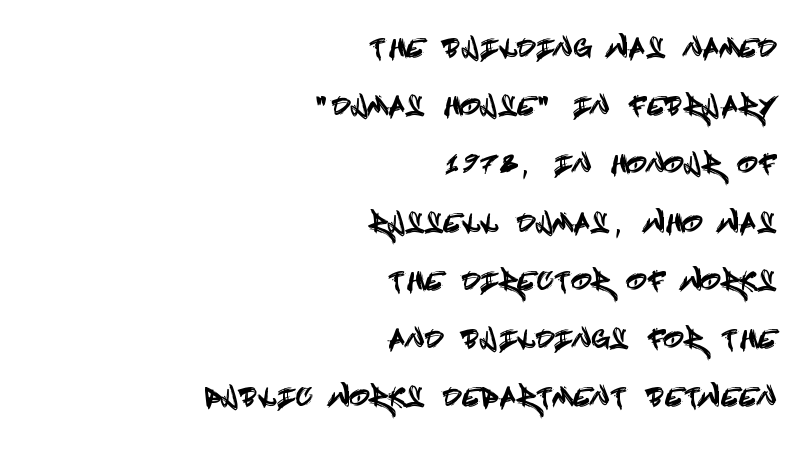
Q: Is the text italic (slanted)? A: Yes.
Q: Is the text underlined? A: No.
Q: How is the paragraph aligned? A: Right-aligned.
Q: Is the spacing between lines tight, normal or loose? A: Loose.
